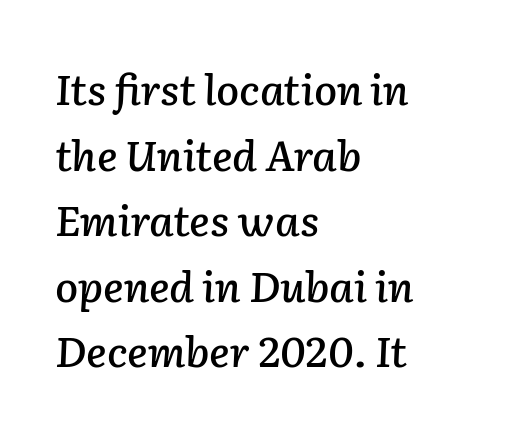
The lines in this sample share a left origin and differ only in where they stop. Words float on clear page, feet unadorned. Between one letter and the next there's only the usual sliver of space. Honestly, the row spacing looks completely unremarkable. The face used here is proportionally spaced, like ordinary book or web type. Characters are canted at an angle relative to the baseline's perpendicular.
